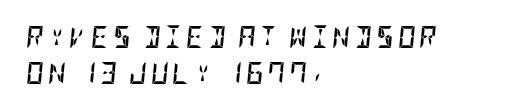
The image shows 22 px bold type, italic (leaning right); set left-aligned, normal line spacing (1.63x), not underlined.
